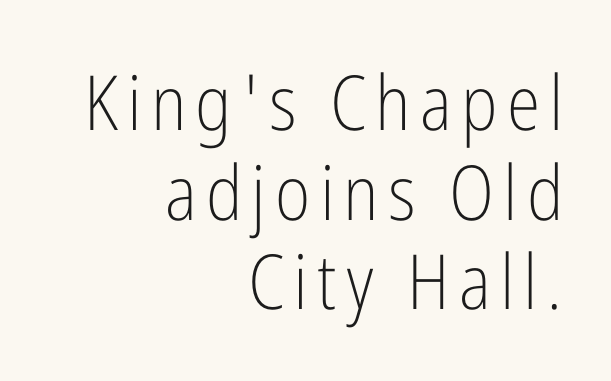
{"serif": "no", "italic": "no", "bold": "no", "weight": "light", "width": "condensed", "stroke_contrast": "low", "x_height": "medium", "monospaced": "no", "underline": "no", "align": "right", "line_spacing_ratio": 1.18, "glyph_px": 76}
